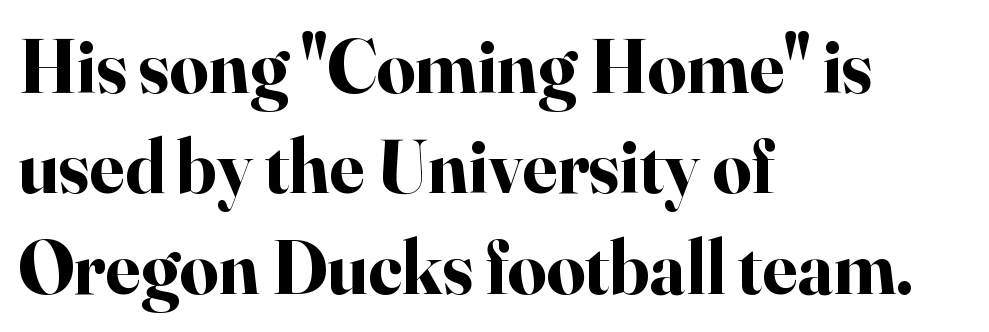
{"serif": "yes", "italic": "no", "bold": "yes", "weight": "bold", "width": "normal", "stroke_contrast": "high", "x_height": "small", "monospaced": "no", "underline": "no", "align": "left", "line_spacing": "normal", "line_spacing_ratio": 1.32, "letter_spacing": "normal", "letter_spacing_em": 0.0, "glyph_px": 76}
